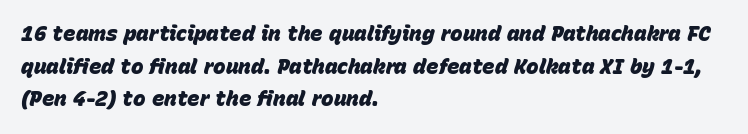
{"italic": "yes", "lean": "right", "slant_degrees": 15, "bold": "yes", "underline": "no", "align": "left", "line_spacing": "normal", "line_spacing_ratio": 1.55, "letter_spacing": "normal", "letter_spacing_em": 0.0, "glyph_px": 21}
